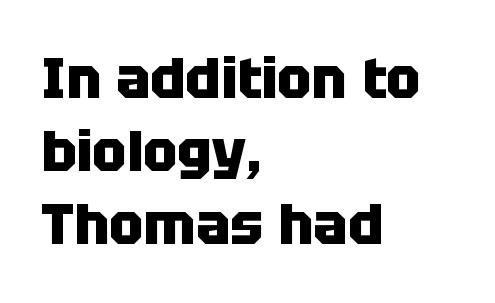
{"serif": "no", "italic": "no", "bold": "yes", "weight": "heavy", "width": "normal", "stroke_contrast": "low", "x_height": "large", "monospaced": "no", "underline": "no", "align": "left", "line_spacing": "normal", "line_spacing_ratio": 1.28, "letter_spacing": "normal", "letter_spacing_em": 0.0, "glyph_px": 57}
